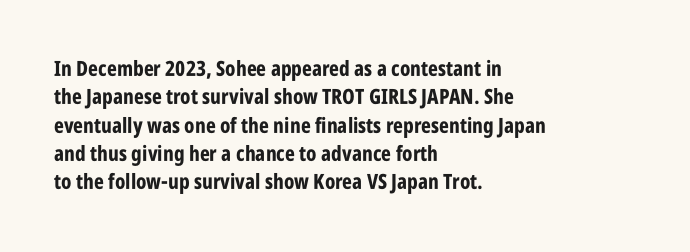
The lines in this sample share a left origin and differ only in where they stop. The block of text has a typical density, with ordinary space between rows. Posture: upright roman. The characters look thick and weighty, a clear bold. Letters rest on an invisible, unmarked baseline. There is no visible air inserted between adjacent glyphs.
